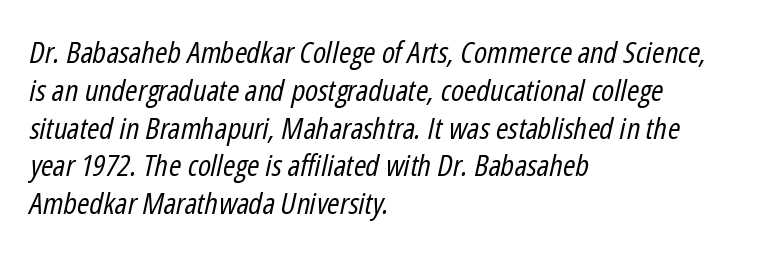
Q: Is the text bold? A: No.
Q: Is the text italic (slanted)? A: Yes, it leans right by about 12 degrees.
Q: Is the text underlined? A: No.
Q: How is the paragraph aligned? A: Left-aligned.
Q: Is the spacing between letters normal or unusually wide? A: Normal.
Q: Is the spacing between lines tight, normal or loose? A: Normal.
Q: Width (condensed, normal, or wide)? A: Condensed.
Q: Stroke contrast? A: Low.
Q: x-height? A: Medium.
Q: Monospaced? A: No.
